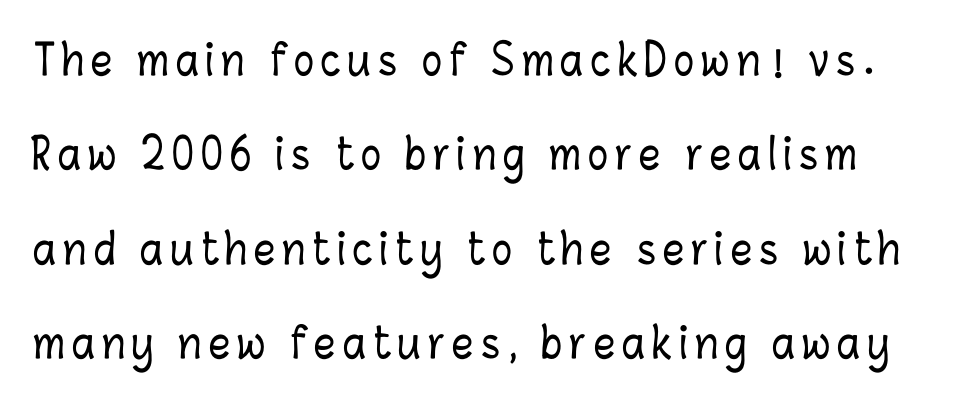
Q: Is the text italic (slanted)? A: No, it is upright.
Q: Is the text underlined? A: No.
Q: Is the spacing between lines tight, normal or loose? A: Loose.
Q: Width (condensed, normal, or wide)? A: Condensed.
Q: Stroke contrast? A: Low.
Q: x-height? A: Medium.
Q: Monospaced? A: No.
